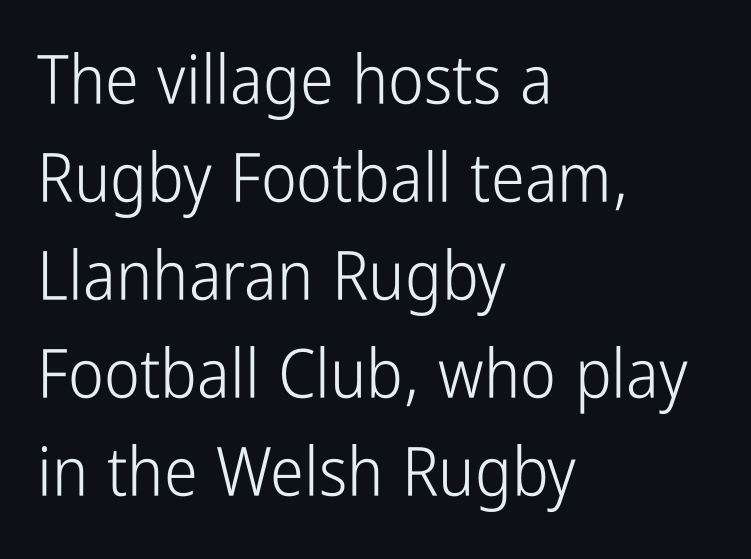
The image shows 68 px light, condensed sans-serif type, upright; set left-aligned, normal line spacing (1.44x), normal letter spacing, not underlined; low stroke contrast and a medium x-height.
